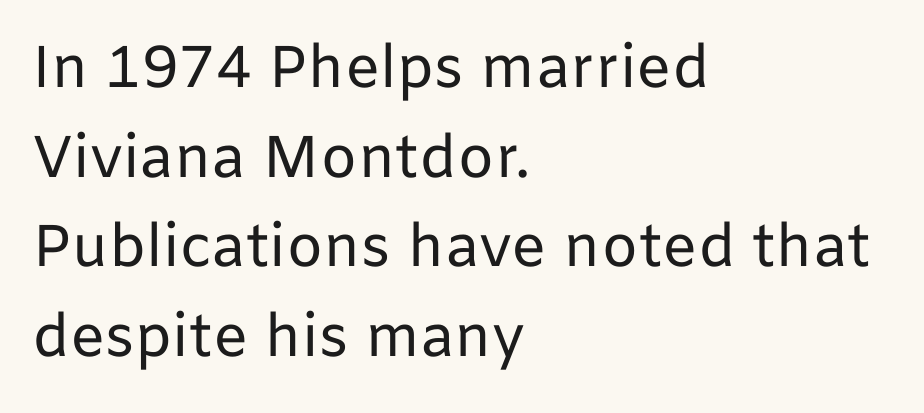
{"serif": "no", "italic": "no", "bold": "no", "weight": "regular", "width": "normal", "stroke_contrast": "low", "x_height": "medium", "monospaced": "no", "underline": "no", "align": "left", "line_spacing": "normal", "line_spacing_ratio": 1.52, "letter_spacing": "normal", "letter_spacing_em": 0.0, "glyph_px": 59}
